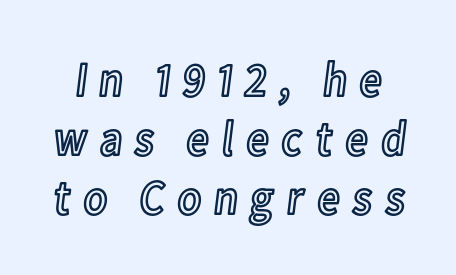
{"width": "condensed", "x_height": "medium", "monospaced": "no", "underline": "no", "line_spacing_ratio": 1.2, "letter_spacing": "wide", "letter_spacing_em": 0.22, "glyph_px": 49}
